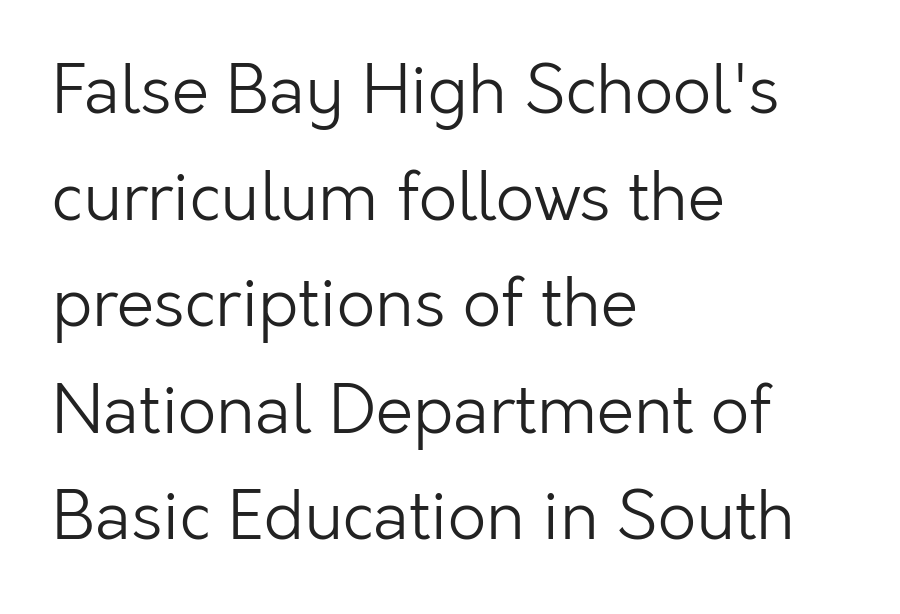
Q: Is the text bold? A: No.
Q: Is the text italic (slanted)? A: No, it is upright.
Q: Is the typeface a serif or a sans-serif typeface? A: Sans-serif.
Q: Is the text underlined? A: No.
Q: How is the paragraph aligned? A: Left-aligned.
Q: Is the spacing between letters normal or unusually wide? A: Normal.
Q: Is the spacing between lines tight, normal or loose? A: Normal.
Q: Width (condensed, normal, or wide)? A: Normal.
Q: Stroke contrast? A: Low.
Q: x-height? A: Medium.
Q: Monospaced? A: No.
